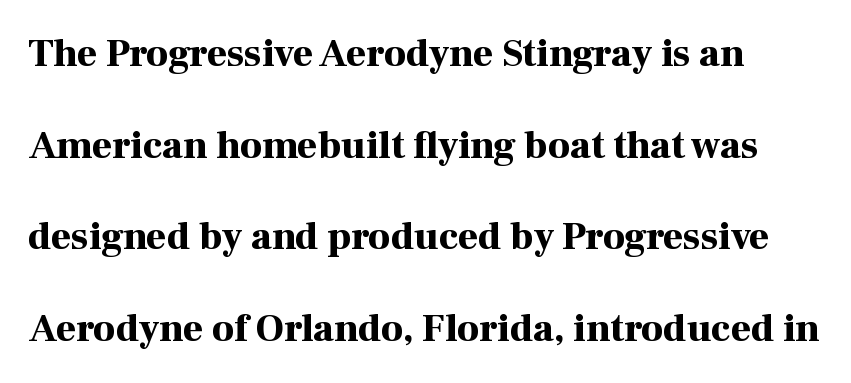
Q: Is the text bold? A: Yes.
Q: Is the text italic (slanted)? A: No, it is upright.
Q: Is the typeface a serif or a sans-serif typeface? A: Serif.
Q: Is the text underlined? A: No.
Q: Is the spacing between letters normal or unusually wide? A: Normal.
Q: Is the spacing between lines tight, normal or loose? A: Loose.
Q: Width (condensed, normal, or wide)? A: Normal.
Q: Stroke contrast? A: High.
Q: x-height? A: Medium.
Q: Monospaced? A: No.
